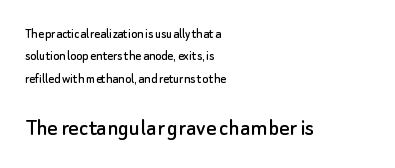
The image shows 25 px text type, upright; set left-aligned, normal line spacing (1.59x), normal letter spacing, not underlined; the second (bottom) block is 1.79x larger.
